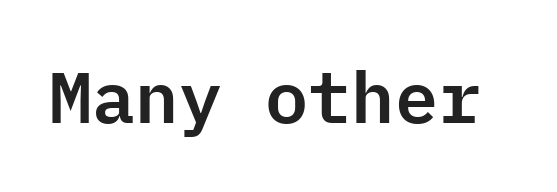
Q: Is the text italic (slanted)? A: No, it is upright.
Q: Is the typeface a serif or a sans-serif typeface? A: Sans-serif.
Q: Is the text underlined? A: No.
Q: Is the spacing between letters normal or unusually wide? A: Normal.
Q: Width (condensed, normal, or wide)? A: Normal.
Q: Stroke contrast? A: Low.
Q: x-height? A: Medium.
Q: Monospaced? A: Yes.
